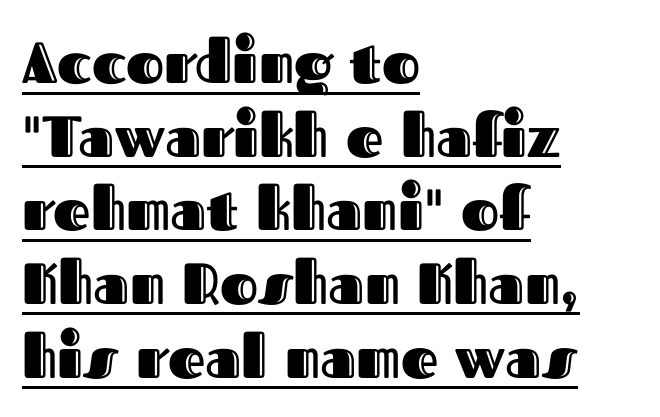
{"italic": "no", "width": "normal", "x_height": "medium", "monospaced": "no", "underline": "yes", "align": "left", "line_spacing": "normal", "line_spacing_ratio": 1.27, "letter_spacing": "normal", "letter_spacing_em": 0.0, "glyph_px": 58}
